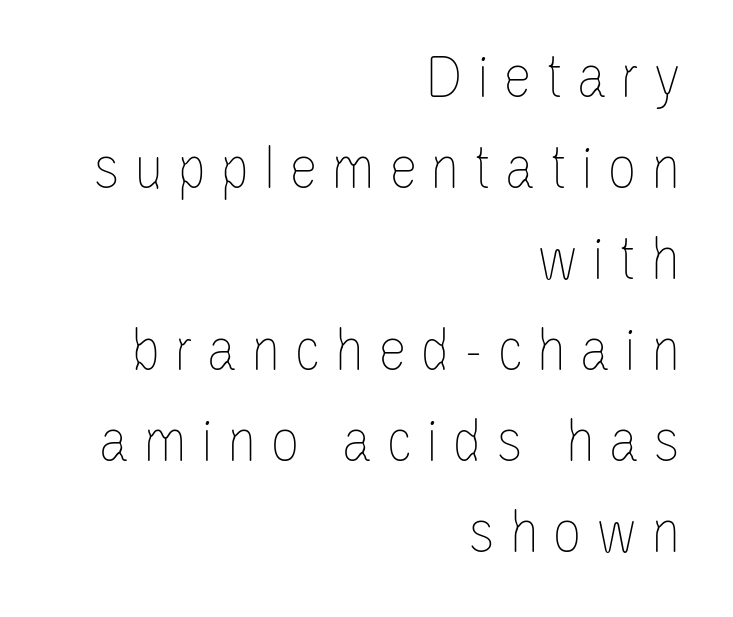
Note the varied advance widths — an 'i' is clearly narrower than an 'm'. Type without underlining. The typography opts for an upright posture over an oblique one. The rendering uses a moderate line-height, typical for paragraphs. Alignment: flush right.
